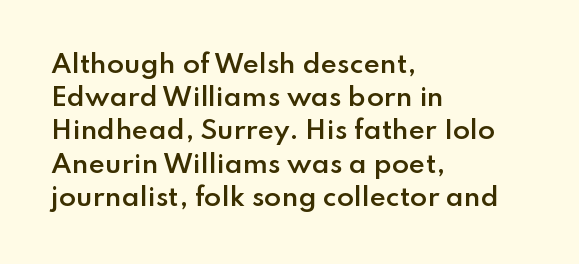
The image shows 25 px text type, upright; set left-aligned, normal line spacing (1.33x), normal letter spacing, not underlined.
